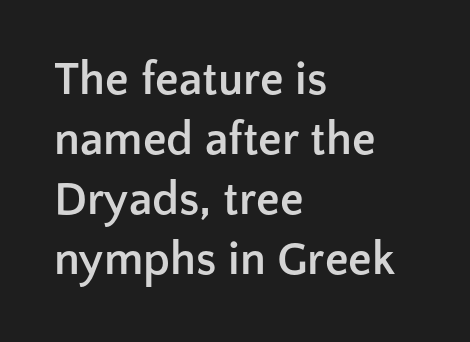
Every stem runs plumb, perpendicular to the baseline. The zone under the glyphs is completely vacant. These lines are rendered in a variable-pitch font. The rendering uses a bold face; every stroke is thick and dark. Does the copy run flush right? No — it runs flush left. A typesetter would label this face a sans.
